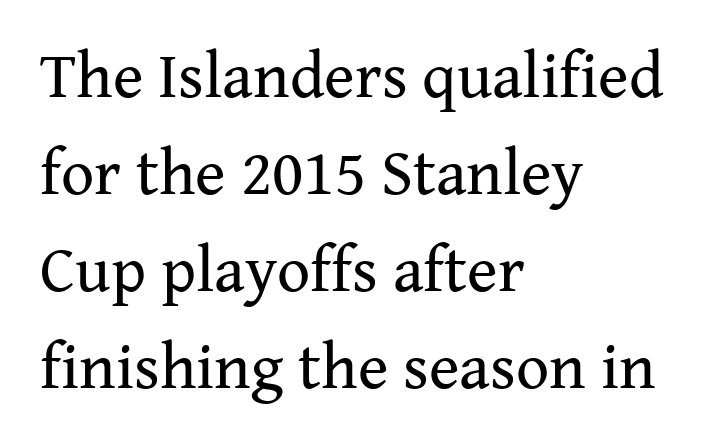
Q: Is the text bold? A: No.
Q: Is the text italic (slanted)? A: No, it is upright.
Q: Is the typeface a serif or a sans-serif typeface? A: Serif.
Q: Is the text underlined? A: No.
Q: How is the paragraph aligned? A: Left-aligned.
Q: Is the spacing between letters normal or unusually wide? A: Normal.
Q: Is the spacing between lines tight, normal or loose? A: Normal.
Q: Width (condensed, normal, or wide)? A: Normal.
Q: Stroke contrast? A: Medium.
Q: x-height? A: Medium.
Q: Monospaced? A: No.
